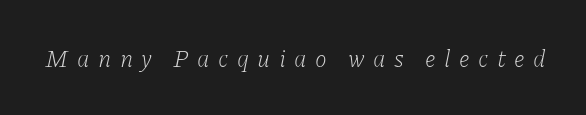
Unmarked baselines from the first word to the last. Every character sits at an angle, as italics do. Tracking here is generous; glyphs stand well apart from one another. Stroke mass is kept to a normal reading level or below.
